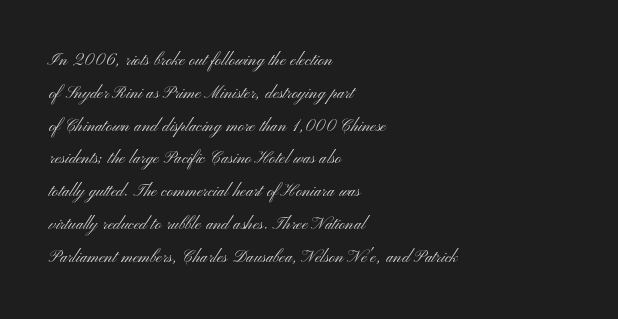
The image shows 21 px text type; set left-aligned, normal line spacing (1.56x), normal letter spacing, not underlined.
